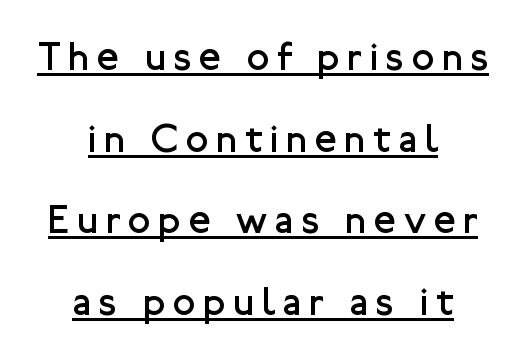
{"serif": "no", "italic": "no", "bold": "no", "weight": "regular", "width": "normal", "stroke_contrast": "low", "x_height": "medium", "monospaced": "no", "underline": "yes", "align": "center", "line_spacing": "loose", "line_spacing_ratio": 2.04, "letter_spacing": "wide", "letter_spacing_em": 0.2, "glyph_px": 40}
